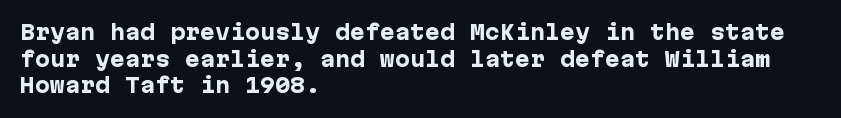
Q: Is the text bold? A: Yes.
Q: Is the text italic (slanted)? A: No, it is upright.
Q: Is the text underlined? A: No.
Q: How is the paragraph aligned? A: Left-aligned.
Q: Is the spacing between letters normal or unusually wide? A: Normal.
Q: Is the spacing between lines tight, normal or loose? A: Normal.
